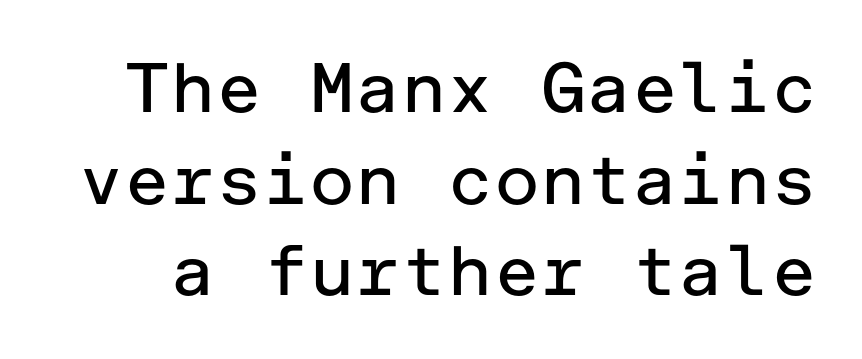
The image shows 70 px regular-weight sans-serif type, upright; set normal line spacing (1.31x), normal letter spacing, not underlined; low stroke contrast and a medium x-height.
